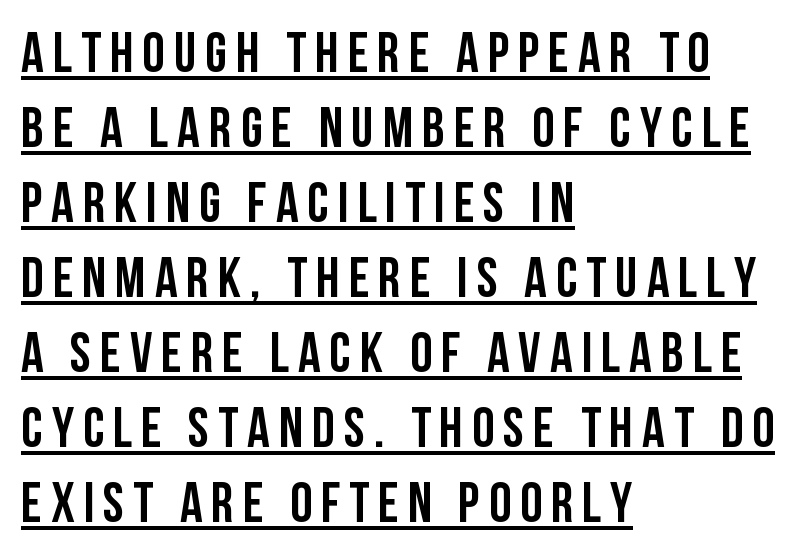
Q: Is the text bold? A: Yes.
Q: Is the text italic (slanted)? A: No, it is upright.
Q: Is the typeface a serif or a sans-serif typeface? A: Sans-serif.
Q: Is the text underlined? A: Yes.
Q: How is the paragraph aligned? A: Left-aligned.
Q: Is the spacing between lines tight, normal or loose? A: Normal.
Q: Width (condensed, normal, or wide)? A: Condensed.
Q: Stroke contrast? A: Low.
Q: x-height? A: Large.
Q: Monospaced? A: No.
